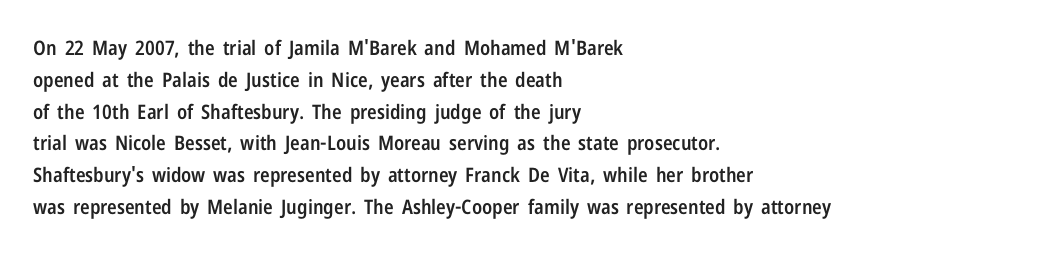
The image shows 20 px text type, upright; set left-aligned, normal line spacing (1.59x), normal letter spacing, not underlined.
